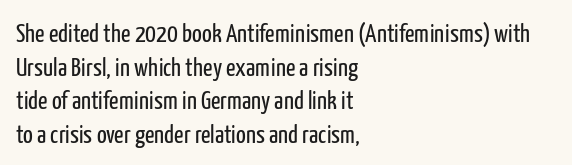
Interline gaps are of average width in this sample. In terms of posture, this sample is upright. Teacher's note: observe the even left margin — that is flush-left alignment. The cut favours lightness, reaching ordinary text weight at its darkest.
